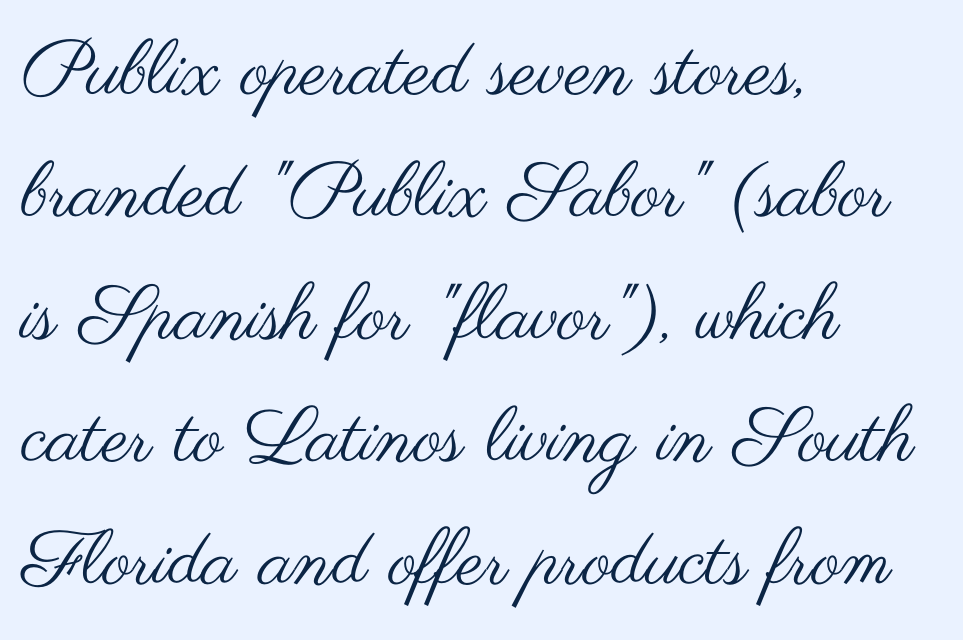
Is the stroke heavy? The answer is a plain regular-or-lighter. Bare-footed words on every line. These lines are set flush left with a ragged right edge.
